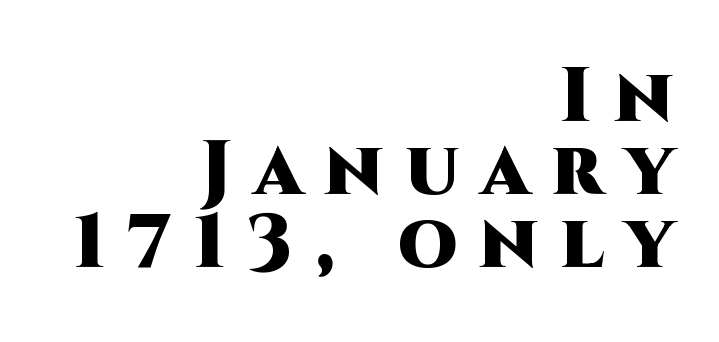
The image shows 76 px heavy sans-serif type, upright; set right-aligned, tight line spacing (0.96x), unusually wide letter spacing (+0.29 em), not underlined; high stroke contrast and a large x-height.
